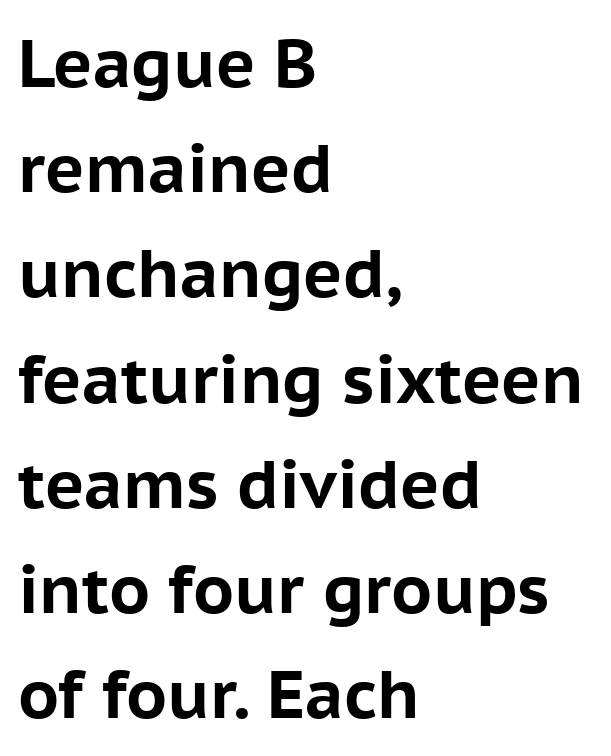
Q: Is the text bold? A: Yes.
Q: Is the text italic (slanted)? A: No, it is upright.
Q: Is the typeface a serif or a sans-serif typeface? A: Sans-serif.
Q: Is the text underlined? A: No.
Q: How is the paragraph aligned? A: Left-aligned.
Q: Is the spacing between letters normal or unusually wide? A: Normal.
Q: Is the spacing between lines tight, normal or loose? A: Normal.
Q: Width (condensed, normal, or wide)? A: Normal.
Q: Stroke contrast? A: Low.
Q: x-height? A: Medium.
Q: Monospaced? A: No.
